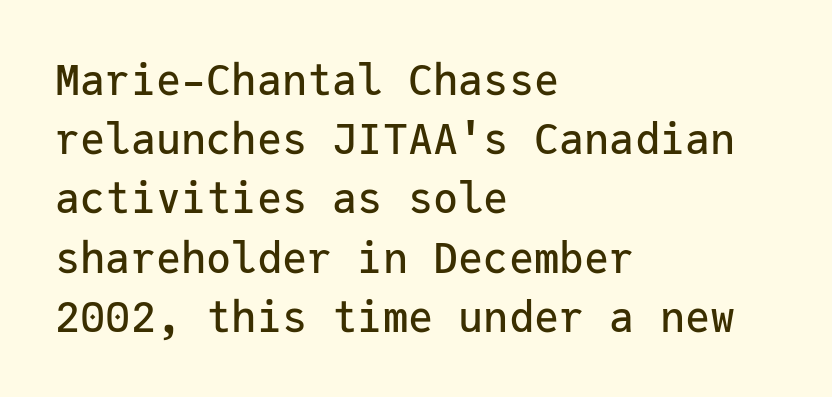
The specimen omits any rule beneath the text block's lines. Fixed-width glyphs throughout — classic coding-font behaviour. In terms of letterform style, serifs are entirely absent. The rows are spaced the way most documents space them.
